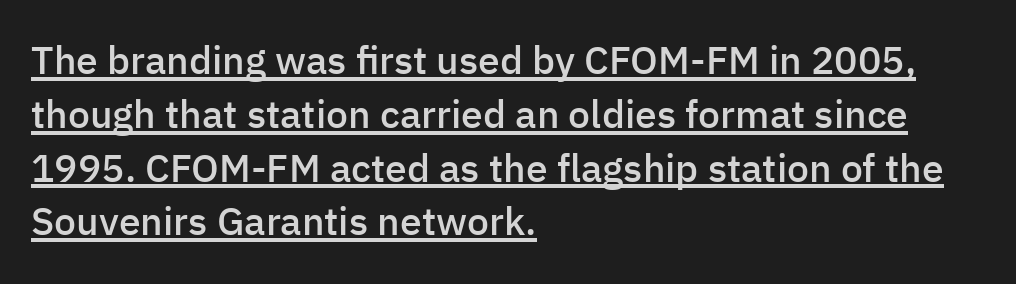
{"serif": "no", "italic": "no", "bold": "semi", "weight": "semibold", "width": "normal", "stroke_contrast": "low", "x_height": "medium", "monospaced": "no", "underline": "yes", "align": "left", "line_spacing": "normal", "line_spacing_ratio": 1.38, "letter_spacing": "normal", "letter_spacing_em": 0.0, "glyph_px": 39}
